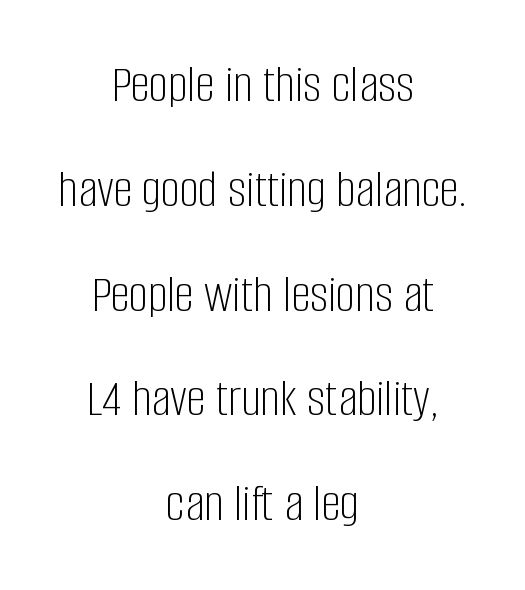
The image shows 54 px light, condensed sans-serif type, upright; set centered, loose line spacing (1.94x), normal letter spacing, not underlined; low stroke contrast and a large x-height.
